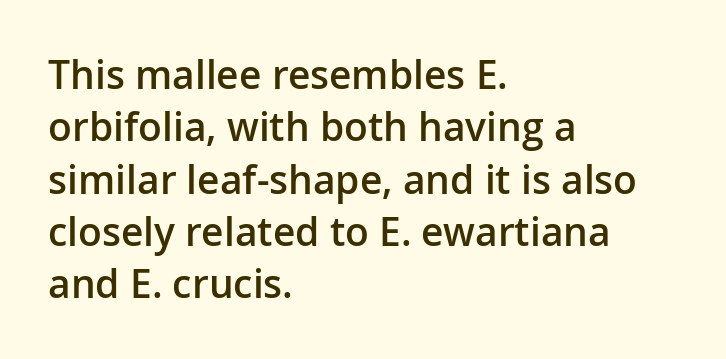
The image shows 39 px semibold sans-serif type, upright; set left-aligned, normal line spacing (1.34x), normal letter spacing, not underlined; low stroke contrast and a medium x-height.
